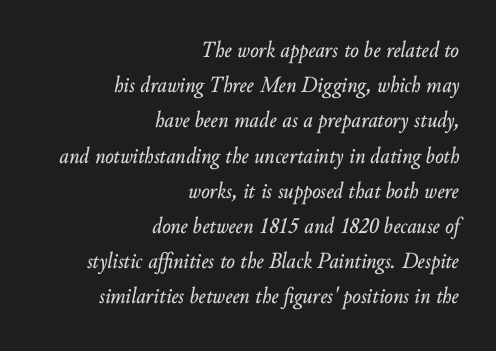
Q: Is the text italic (slanted)? A: Yes, it leans right by about 10 degrees.
Q: Is the text underlined? A: No.
Q: How is the paragraph aligned? A: Right-aligned.
Q: Is the spacing between letters normal or unusually wide? A: Normal.
Q: Is the spacing between lines tight, normal or loose? A: Normal.
